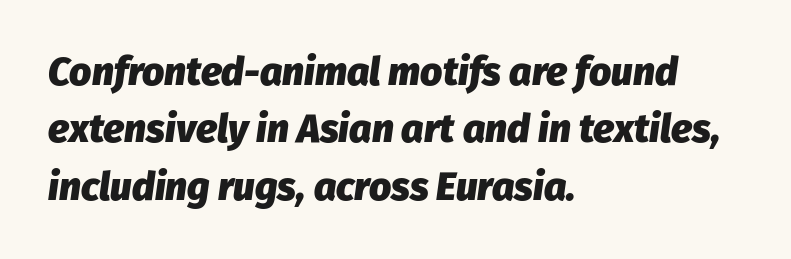
Q: Is the text bold? A: Yes.
Q: Is the text italic (slanted)? A: Yes, it leans right by about 8 degrees.
Q: Is the text underlined? A: No.
Q: How is the paragraph aligned? A: Left-aligned.
Q: Is the spacing between letters normal or unusually wide? A: Normal.
Q: Is the spacing between lines tight, normal or loose? A: Normal.
Q: Width (condensed, normal, or wide)? A: Normal.
Q: Stroke contrast? A: Low.
Q: x-height? A: Medium.
Q: Monospaced? A: No.
